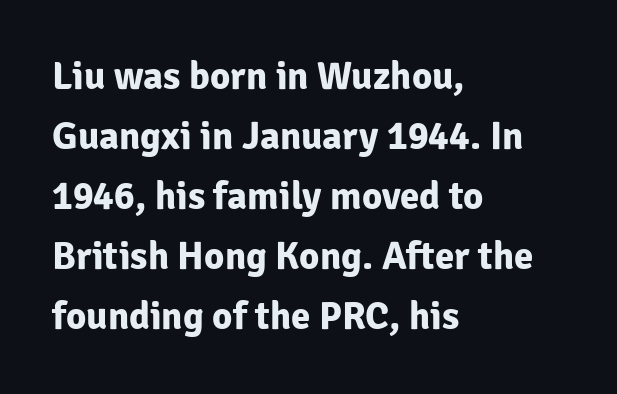
Q: Is the text bold? A: Yes.
Q: Is the text italic (slanted)? A: No, it is upright.
Q: Is the typeface a serif or a sans-serif typeface? A: Sans-serif.
Q: Is the text underlined? A: No.
Q: How is the paragraph aligned? A: Left-aligned.
Q: Is the spacing between letters normal or unusually wide? A: Normal.
Q: Is the spacing between lines tight, normal or loose? A: Normal.
Q: Width (condensed, normal, or wide)? A: Normal.
Q: Stroke contrast? A: Low.
Q: x-height? A: Medium.
Q: Monospaced? A: No.
